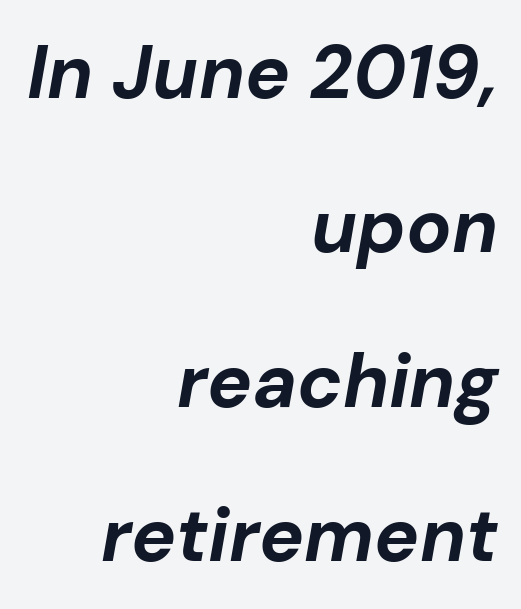
Q: Is the text bold? A: Yes.
Q: Is the text italic (slanted)? A: Yes, it leans right by about 10 degrees.
Q: Is the text underlined? A: No.
Q: How is the paragraph aligned? A: Right-aligned.
Q: Is the spacing between letters normal or unusually wide? A: Normal.
Q: Is the spacing between lines tight, normal or loose? A: Loose.
Q: Width (condensed, normal, or wide)? A: Normal.
Q: Stroke contrast? A: Low.
Q: x-height? A: Medium.
Q: Monospaced? A: No.
